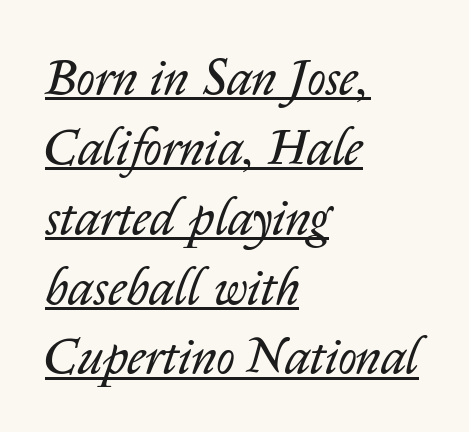
{"italic": "yes", "lean": "right", "slant_degrees": 14, "bold": "no", "weight": "regular", "width": "normal", "stroke_contrast": "low", "x_height": "medium", "monospaced": "no", "underline": "yes", "align": "left", "line_spacing": "normal", "line_spacing_ratio": 1.37, "letter_spacing": "normal", "letter_spacing_em": 0.0, "glyph_px": 51}
